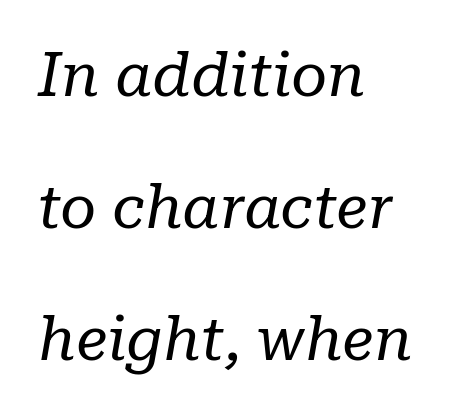
Quick note: italic. Compared with a centered layout, this one pins lines to the left instead. Heft: none added — not bold. The leading is generous, giving the passage an open texture. Is this a fixed-width face? No — the glyphs have proportional, varying widths. Beneath every word, the page is bare.
